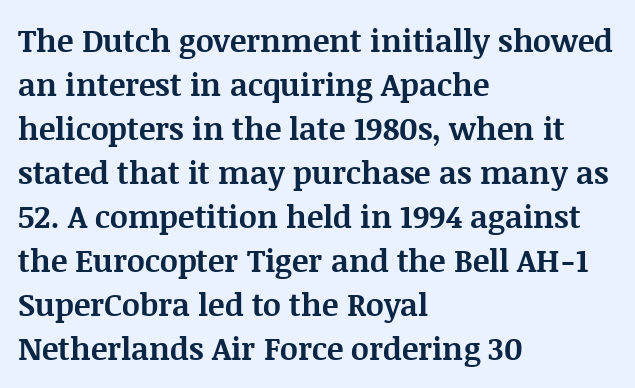
{"serif": "yes", "italic": "no", "bold": "yes", "weight": "bold", "width": "normal", "stroke_contrast": "medium", "x_height": "large", "monospaced": "no", "underline": "no", "align": "left", "line_spacing": "normal", "line_spacing_ratio": 1.42, "letter_spacing": "normal", "letter_spacing_em": 0.0, "glyph_px": 31}
